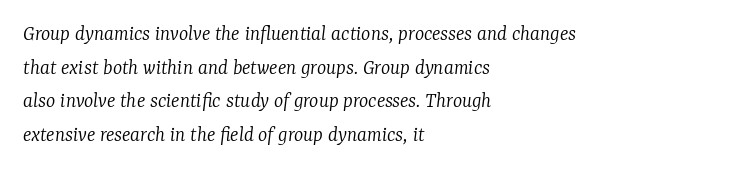
{"italic": "yes", "lean": "right", "slant_degrees": 7, "bold": "no", "underline": "no", "align": "left", "line_spacing": "normal", "line_spacing_ratio": 1.53, "letter_spacing": "normal", "letter_spacing_em": 0.0, "glyph_px": 22}
